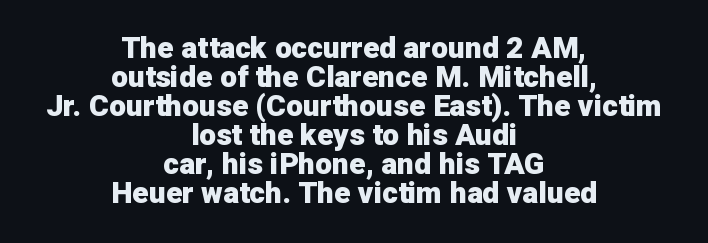
{"serif": "no", "italic": "no", "bold": "yes", "weight": "heavy", "width": "normal", "stroke_contrast": "low", "x_height": "medium", "monospaced": "no", "underline": "no", "align": "center", "line_spacing": "tight", "line_spacing_ratio": 0.97, "letter_spacing": "normal", "letter_spacing_em": 0.0, "glyph_px": 30}
